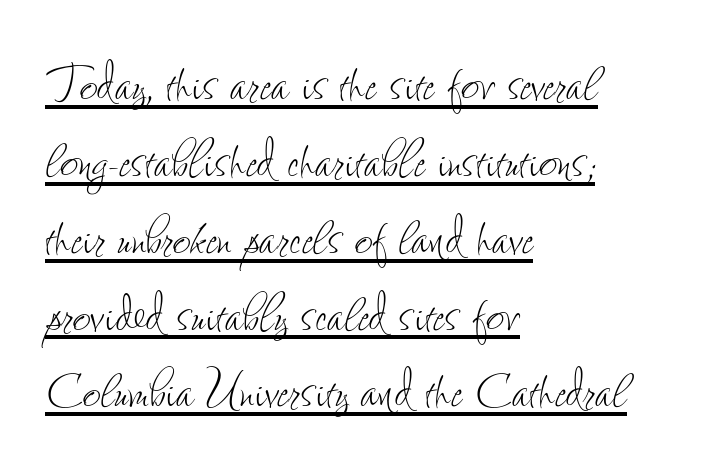
Q: Is the text bold? A: No.
Q: Is the text italic (slanted)? A: Yes.
Q: Is the text underlined? A: Yes.
Q: How is the paragraph aligned? A: Left-aligned.
Q: Is the spacing between letters normal or unusually wide? A: Normal.
Q: Width (condensed, normal, or wide)? A: Condensed.
Q: Stroke contrast? A: Low.
Q: x-height? A: Small.
Q: Monospaced? A: No.
